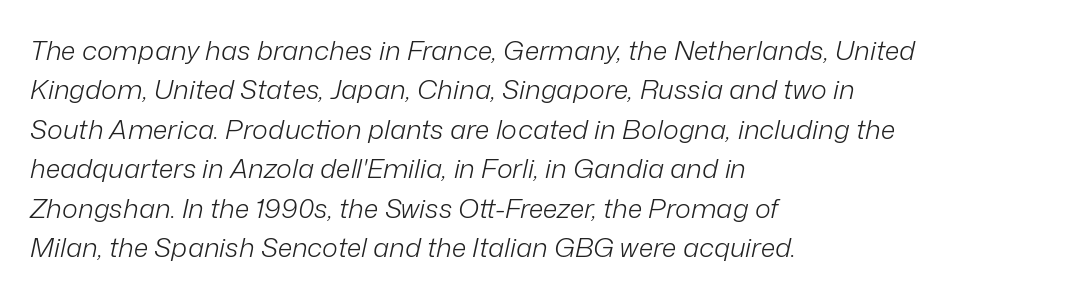
Just letters on the line, the space beneath them empty. The letterforms sit shoulder to shoulder at normal distance. The strokes are not fattened; the text isn't bold. Which margin do the lines hug? The left one — the right edge is uneven. The specimen reads as italic at a glance.
